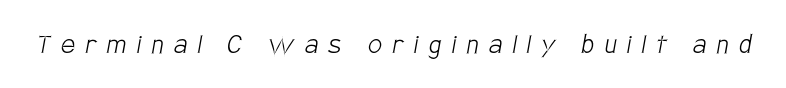
{"serif": "no", "bold": "no", "weight": "light", "width": "condensed", "stroke_contrast": "low", "x_height": "large", "monospaced": "no", "underline": "no", "letter_spacing": "wide", "letter_spacing_em": 0.35, "glyph_px": 31}
